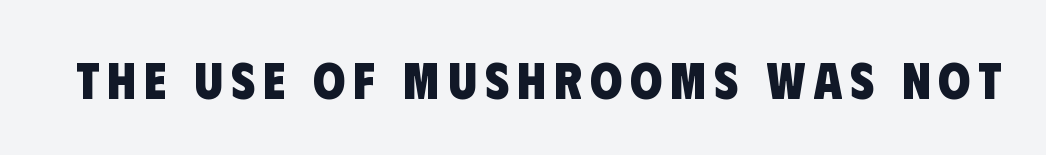
{"serif": "no", "bold": "yes", "weight": "heavy", "width": "condensed", "stroke_contrast": "low", "x_height": "large", "monospaced": "no", "underline": "no", "glyph_px": 52}
